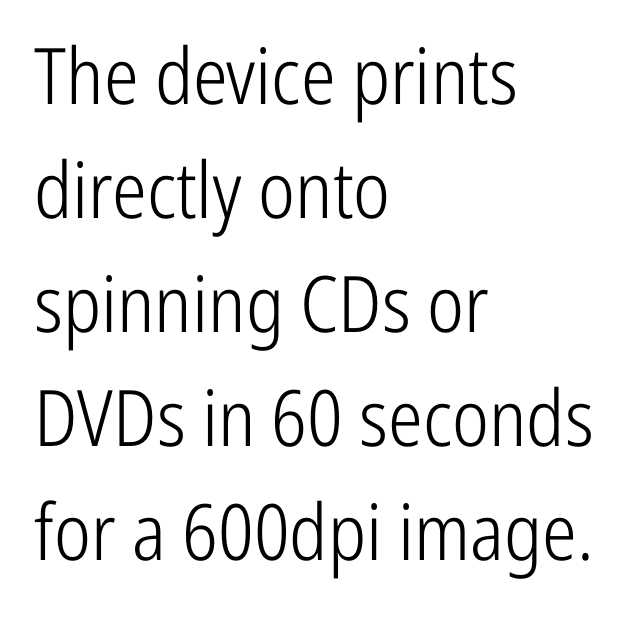
Q: Is the text bold? A: No.
Q: Is the text italic (slanted)? A: No, it is upright.
Q: Is the typeface a serif or a sans-serif typeface? A: Sans-serif.
Q: Is the text underlined? A: No.
Q: How is the paragraph aligned? A: Left-aligned.
Q: Is the spacing between letters normal or unusually wide? A: Normal.
Q: Is the spacing between lines tight, normal or loose? A: Normal.
Q: Width (condensed, normal, or wide)? A: Condensed.
Q: Stroke contrast? A: Low.
Q: x-height? A: Medium.
Q: Monospaced? A: No.
